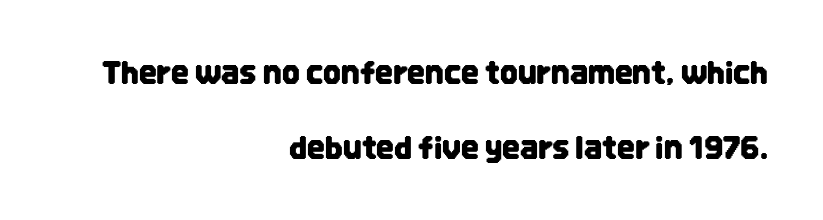
The image shows 31 px condensed sans-serif type, upright; set right-aligned, loose line spacing (2.43x), normal letter spacing, not underlined; low stroke contrast and a large x-height.
